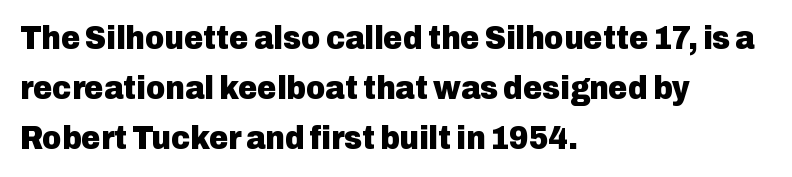
Q: Is the text bold? A: Yes.
Q: Is the text italic (slanted)? A: No, it is upright.
Q: Is the typeface a serif or a sans-serif typeface? A: Sans-serif.
Q: Is the text underlined? A: No.
Q: How is the paragraph aligned? A: Left-aligned.
Q: Is the spacing between letters normal or unusually wide? A: Normal.
Q: Is the spacing between lines tight, normal or loose? A: Normal.
Q: Width (condensed, normal, or wide)? A: Normal.
Q: Stroke contrast? A: Low.
Q: x-height? A: Medium.
Q: Monospaced? A: No.
